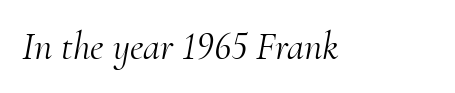
If you drew a line through each stem, it would be angled. Here the glyphs are tracked normally, forming tight word shapes. A typesetter would call this proportional, since set widths differ per character. This rendering features lettering with no underline. Observe the serifs anchoring each vertical stroke in this sample. Weight: in the light-to-regular range.
